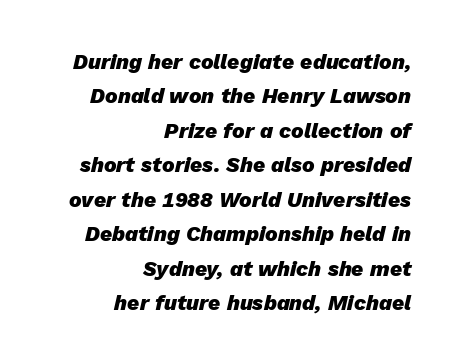
{"italic": "yes", "lean": "right", "slant_degrees": 13, "bold": "yes", "underline": "no", "align": "right", "line_spacing": "normal", "line_spacing_ratio": 1.64, "letter_spacing": "normal", "letter_spacing_em": 0.0, "glyph_px": 21}
